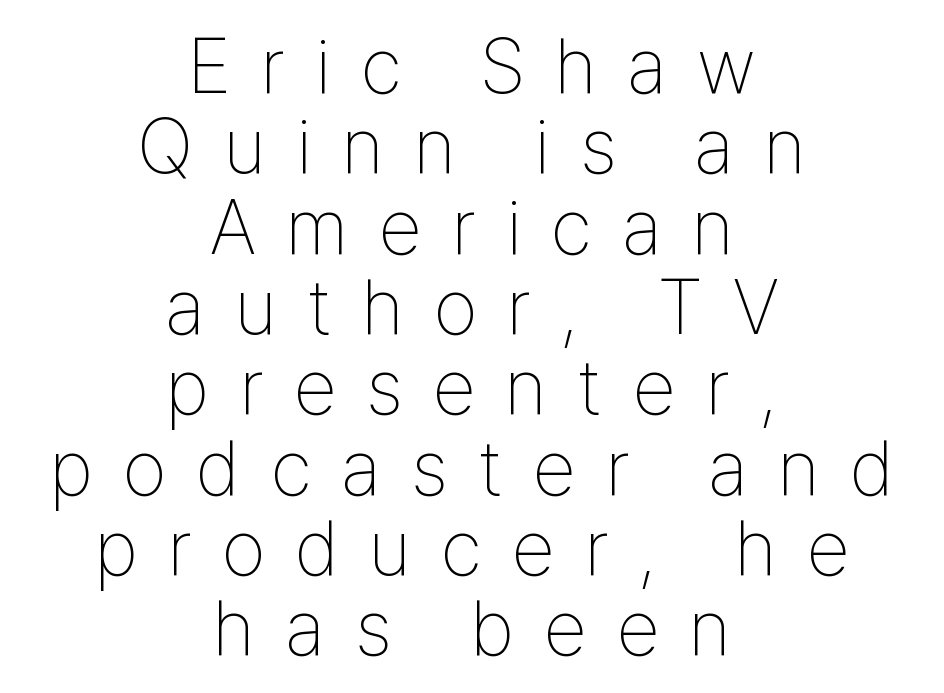
{"serif": "no", "italic": "no", "bold": "no", "weight": "thin", "width": "condensed", "stroke_contrast": "low", "x_height": "medium", "monospaced": "no", "underline": "no", "align": "center", "line_spacing": "tight", "line_spacing_ratio": 1.03, "letter_spacing": "wide", "letter_spacing_em": 0.39, "glyph_px": 78}
